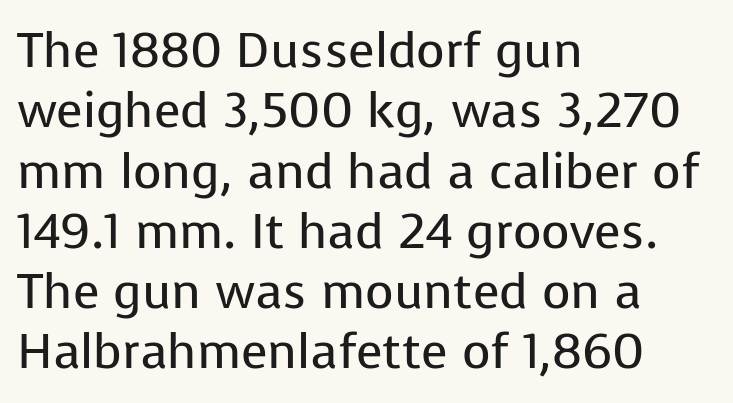
Q: Is the text bold? A: No.
Q: Is the text italic (slanted)? A: No, it is upright.
Q: Is the typeface a serif or a sans-serif typeface? A: Sans-serif.
Q: Is the text underlined? A: No.
Q: How is the paragraph aligned? A: Left-aligned.
Q: Is the spacing between letters normal or unusually wide? A: Normal.
Q: Width (condensed, normal, or wide)? A: Normal.
Q: Stroke contrast? A: Low.
Q: x-height? A: Medium.
Q: Monospaced? A: No.
